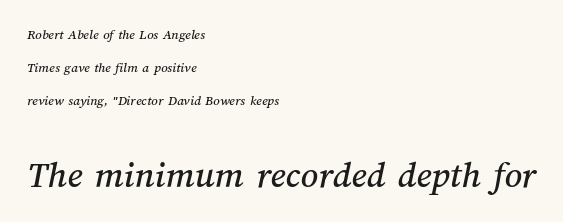
A typesetter would call this leading open, well beyond the default. Two sizes are in play, and the larger belongs to the second block. These lines are set flush left with a ragged right edge. The horizontal fit of the characters is conventional and even. This sample has the flowing, uneven cadence of proportional lettering.
